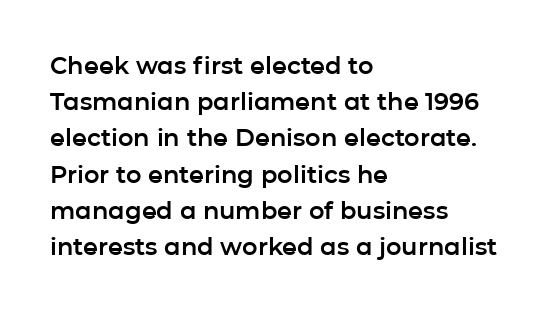
The image shows 24 px text type, upright; set left-aligned, normal line spacing (1.51x), normal letter spacing, not underlined.
